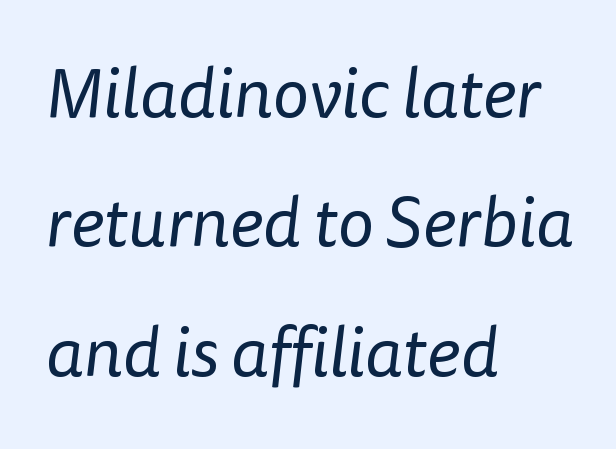
The image shows 70 px regular-weight sans-serif type; set left-aligned, line spacing 1.85x, normal letter spacing, not underlined; low stroke contrast and a medium x-height.
